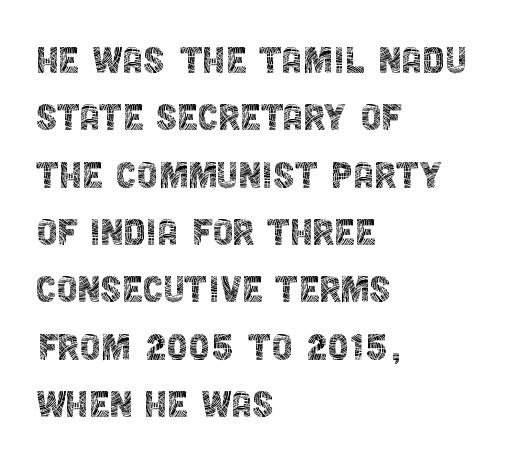
Q: Is the text bold? A: No.
Q: Is the text italic (slanted)? A: No, it is upright.
Q: Is the typeface a serif or a sans-serif typeface? A: Sans-serif.
Q: Is the text underlined? A: No.
Q: How is the paragraph aligned? A: Left-aligned.
Q: Is the spacing between letters normal or unusually wide? A: Normal.
Q: Width (condensed, normal, or wide)? A: Condensed.
Q: x-height? A: Large.
Q: Monospaced? A: No.
